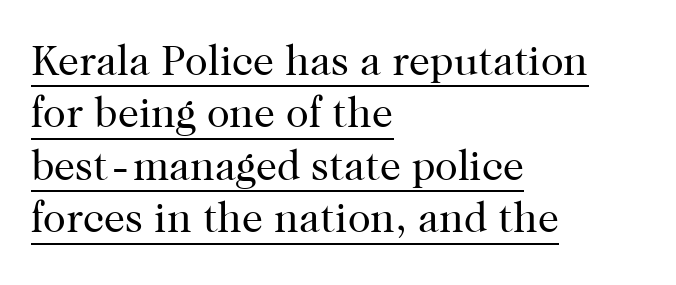
The image shows 42 px regular-weight serif type, upright; set left-aligned, normal line spacing (1.25x), normal letter spacing, underlined; high stroke contrast and a medium x-height.
